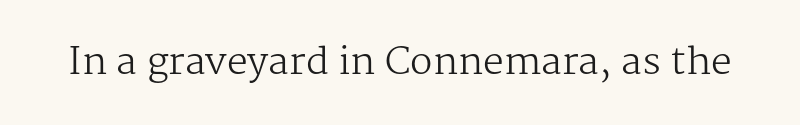
Inter-character spacing is left at the font's built-in metrics. Here the designer chose a conventional face with non-uniform glyph widths. The text was rendered using a seriffed face with decorative stroke endings. The lettering stays uniformly vertical, giving the passage a roman look. Bold? No — there's no thickening of the strokes.
